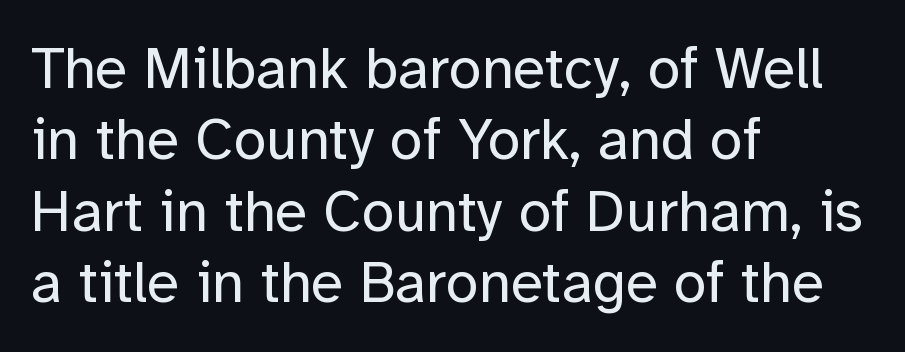
The image shows 59 px regular-weight sans-serif type, upright; set left-aligned, line spacing 1.21x, normal letter spacing, not underlined; low stroke contrast and a medium x-height.
